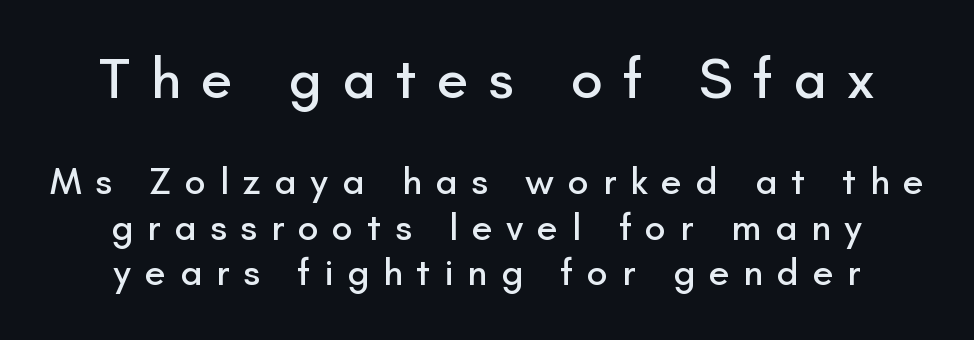
The image shows 57 px sans-serif type, upright; set centered, line spacing 1.2x, unusually wide letter spacing (+0.36 em), not underlined; the first (top) block is 1.5x larger; low stroke contrast and a small x-height.
